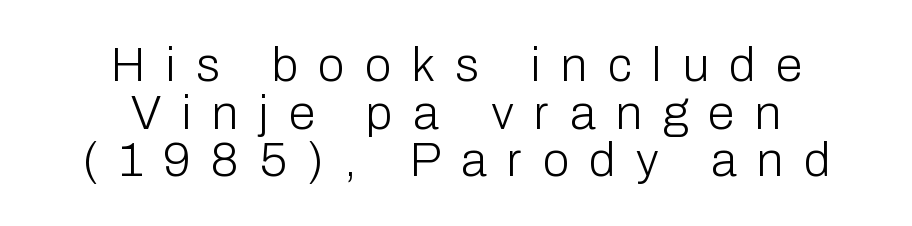
Q: Is the text bold? A: No.
Q: Is the text italic (slanted)? A: No, it is upright.
Q: Is the typeface a serif or a sans-serif typeface? A: Sans-serif.
Q: Is the text underlined? A: No.
Q: How is the paragraph aligned? A: Centered.
Q: Is the spacing between letters normal or unusually wide? A: Unusually wide.
Q: Is the spacing between lines tight, normal or loose? A: Tight.
Q: Width (condensed, normal, or wide)? A: Normal.
Q: Stroke contrast? A: Low.
Q: x-height? A: Medium.
Q: Monospaced? A: No.
